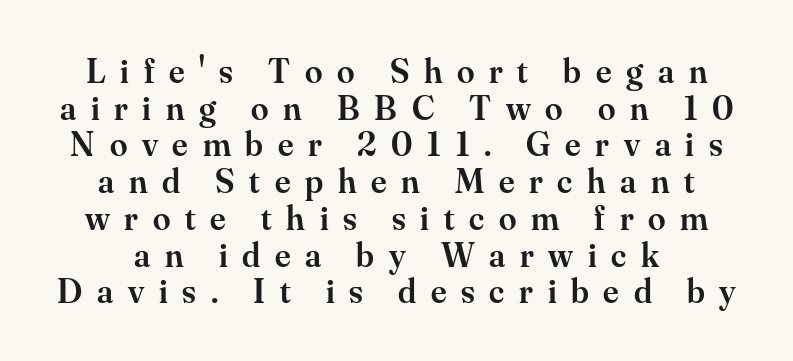
{"serif": "yes", "italic": "no", "bold": "semi", "weight": "semibold", "width": "normal", "stroke_contrast": "medium", "x_height": "small", "monospaced": "no", "underline": "no", "line_spacing": "tight", "line_spacing_ratio": 1.05, "letter_spacing": "wide", "letter_spacing_em": 0.42, "glyph_px": 35}
